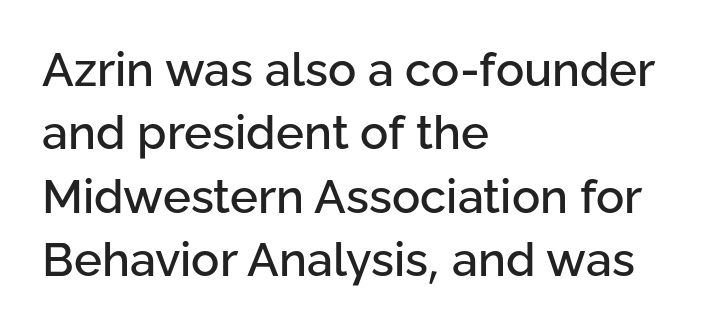
{"serif": "no", "italic": "no", "width": "normal", "stroke_contrast": "low", "x_height": "medium", "monospaced": "no", "underline": "no", "align": "left", "line_spacing": "normal", "line_spacing_ratio": 1.35, "letter_spacing": "normal", "letter_spacing_em": 0.0, "glyph_px": 47}
